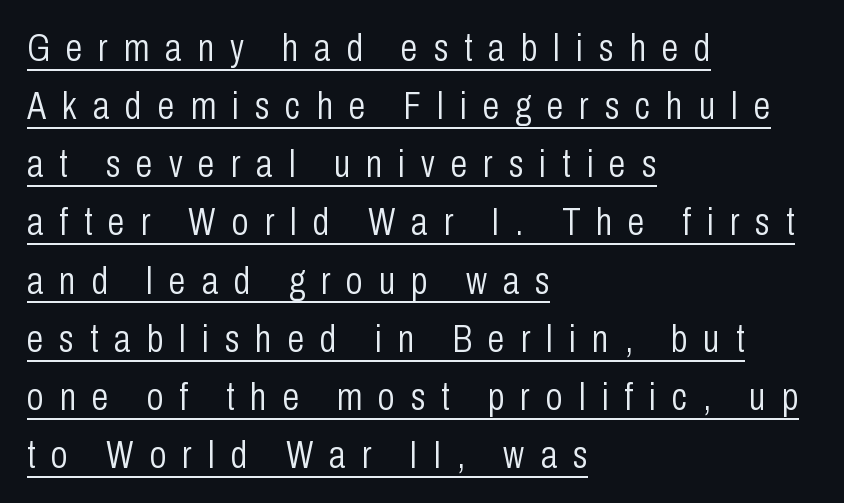
Q: Is the text bold? A: No.
Q: Is the text italic (slanted)? A: No, it is upright.
Q: Is the typeface a serif or a sans-serif typeface? A: Sans-serif.
Q: Is the text underlined? A: Yes.
Q: How is the paragraph aligned? A: Left-aligned.
Q: Is the spacing between letters normal or unusually wide? A: Unusually wide.
Q: Is the spacing between lines tight, normal or loose? A: Normal.
Q: Width (condensed, normal, or wide)? A: Condensed.
Q: Stroke contrast? A: Low.
Q: x-height? A: Medium.
Q: Monospaced? A: No.
